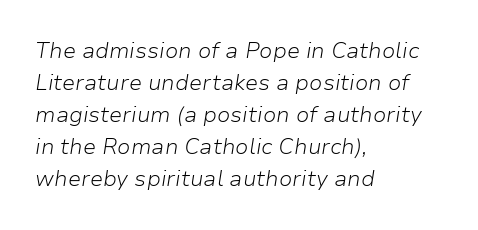
Typeset ragged right — the left edge is the straight one. Successive baselines arrive at the customary interval. Nobody touched the tracking dial on this one. Glance below the letters and you will spot only blank space. The strokes are not fattened; the text isn't bold.
